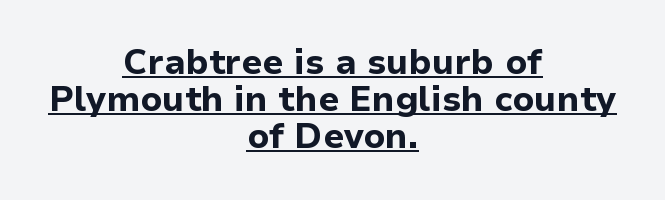
Q: Is the text bold? A: Yes.
Q: Is the text italic (slanted)? A: No, it is upright.
Q: Is the typeface a serif or a sans-serif typeface? A: Sans-serif.
Q: Is the text underlined? A: Yes.
Q: How is the paragraph aligned? A: Centered.
Q: Is the spacing between letters normal or unusually wide? A: Normal.
Q: Is the spacing between lines tight, normal or loose? A: Tight.
Q: Width (condensed, normal, or wide)? A: Normal.
Q: Stroke contrast? A: Low.
Q: x-height? A: Medium.
Q: Monospaced? A: No.
